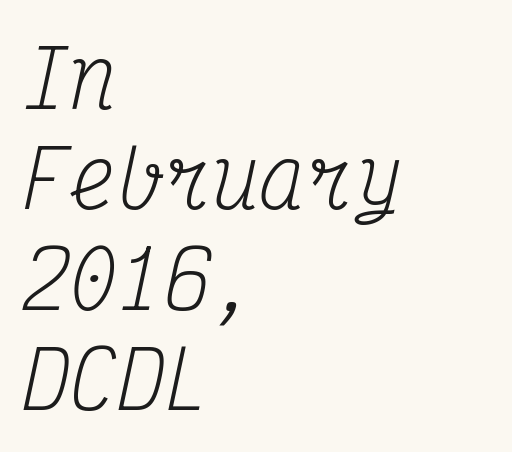
{"serif": "yes", "italic": "yes", "lean": "right", "slant_degrees": 12, "bold": "no", "weight": "regular", "width": "condensed", "stroke_contrast": "medium", "x_height": "medium", "monospaced": "yes", "underline": "no", "align": "left", "line_spacing": "normal", "line_spacing_ratio": 1.27, "letter_spacing": "normal", "letter_spacing_em": 0.0, "glyph_px": 79}
